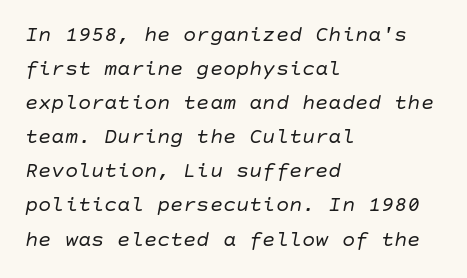
The image shows 22 px text type, italic (leaning right); set left-aligned, normal line spacing (1.55x), normal letter spacing, not underlined.
